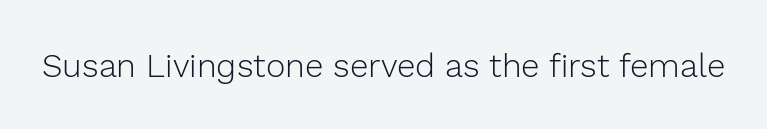
The font's upright variant was chosen for this text. I'd call this a sans setting — the letters go barefoot. Think of a printed novel: that variable character pitch is what you see here. In terms of letterspacing, this is plain default setting.
